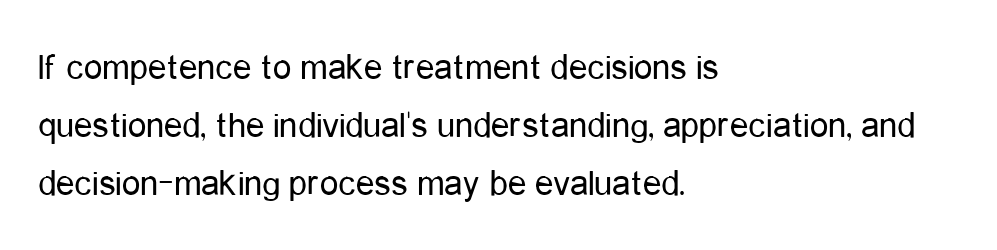
Q: Is the text bold? A: No.
Q: Is the text italic (slanted)? A: No, it is upright.
Q: Is the typeface a serif or a sans-serif typeface? A: Sans-serif.
Q: Is the text underlined? A: No.
Q: How is the paragraph aligned? A: Left-aligned.
Q: Is the spacing between letters normal or unusually wide? A: Normal.
Q: Is the spacing between lines tight, normal or loose? A: Normal.
Q: Width (condensed, normal, or wide)? A: Condensed.
Q: Stroke contrast? A: Low.
Q: x-height? A: Medium.
Q: Monospaced? A: No.
